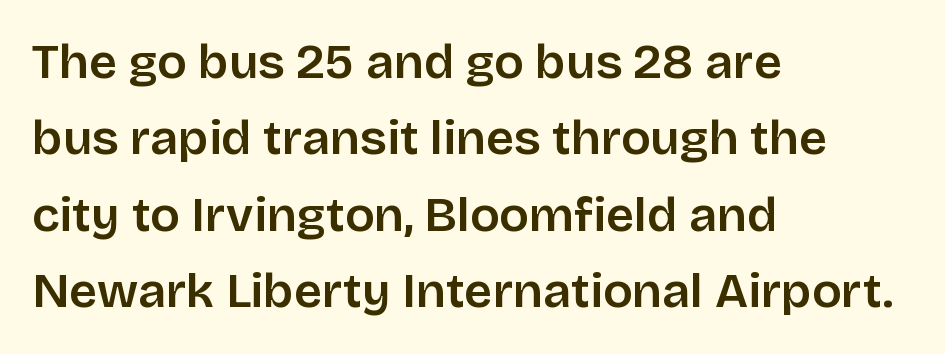
The axis of the letterforms is exactly vertical. Spacing between characters is what you'd get straight out of the box. Any mark beneath the type? The region is blank. A normal amount of white space separates one row of letters from the next.
